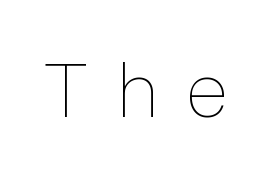
In terms of posture, this sample is upright. A light-to-regular cut is what we see here. You could not count columns in this text — the font is proportionally spaced. Underline: absent. The horizontal fit of the characters is loose and conspicuously gappy.
